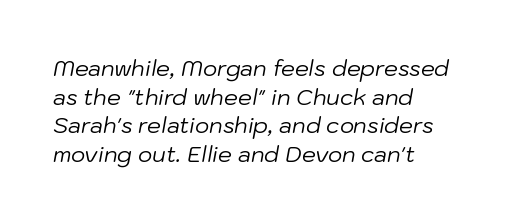
Q: Is the text bold? A: No.
Q: Is the text italic (slanted)? A: Yes, it leans right by about 10 degrees.
Q: Is the text underlined? A: No.
Q: Is the spacing between letters normal or unusually wide? A: Normal.
Q: Is the spacing between lines tight, normal or loose? A: Normal.
